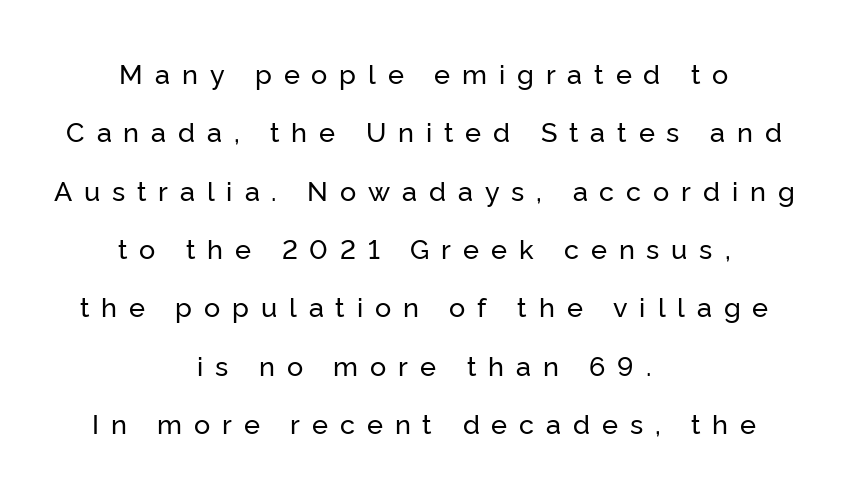
Q: Is the text italic (slanted)? A: No, it is upright.
Q: Is the text underlined? A: No.
Q: How is the paragraph aligned? A: Centered.
Q: Is the spacing between letters normal or unusually wide? A: Unusually wide.
Q: Is the spacing between lines tight, normal or loose? A: Loose.
